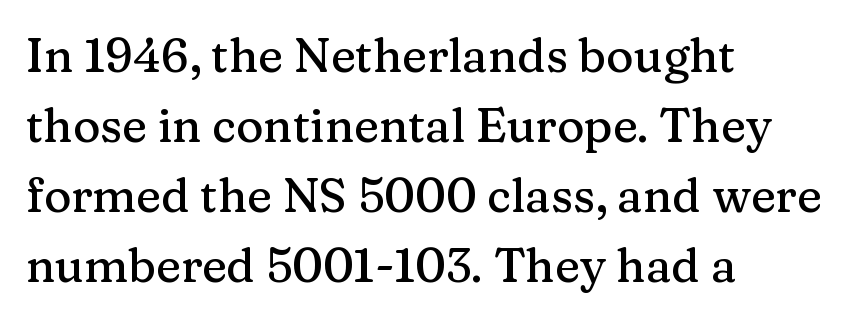
Q: Is the text italic (slanted)? A: No, it is upright.
Q: Is the typeface a serif or a sans-serif typeface? A: Serif.
Q: Is the text underlined? A: No.
Q: How is the paragraph aligned? A: Left-aligned.
Q: Is the spacing between letters normal or unusually wide? A: Normal.
Q: Is the spacing between lines tight, normal or loose? A: Normal.
Q: Width (condensed, normal, or wide)? A: Normal.
Q: Stroke contrast? A: Medium.
Q: x-height? A: Medium.
Q: Monospaced? A: No.
